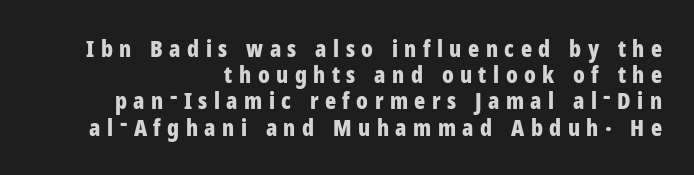
Q: Is the text bold? A: Yes.
Q: Is the text italic (slanted)? A: No, it is upright.
Q: Is the text underlined? A: No.
Q: How is the paragraph aligned? A: Right-aligned.
Q: Is the spacing between letters normal or unusually wide? A: Unusually wide.
Q: Is the spacing between lines tight, normal or loose? A: Tight.
